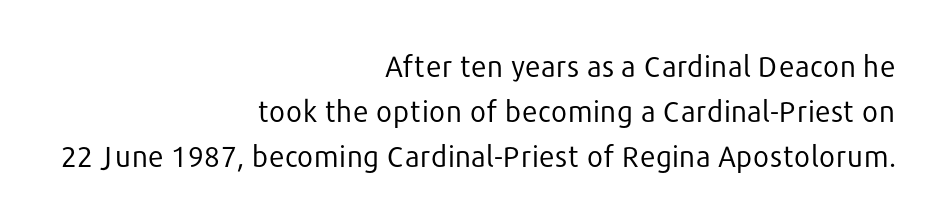
{"serif": "no", "italic": "no", "bold": "no", "weight": "regular", "width": "normal", "stroke_contrast": "low", "x_height": "medium", "monospaced": "no", "underline": "no", "align": "right", "line_spacing": "normal", "line_spacing_ratio": 1.55, "letter_spacing": "normal", "letter_spacing_em": 0.0, "glyph_px": 29}
